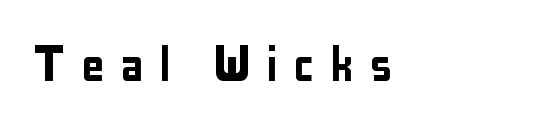
{"serif": "no", "italic": "no", "width": "condensed", "stroke_contrast": "low", "x_height": "medium", "monospaced": "no", "underline": "no", "align": "left", "letter_spacing": "wide", "letter_spacing_em": 0.26, "glyph_px": 59}
